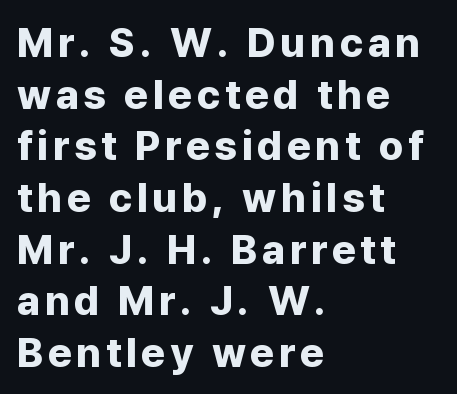
{"serif": "no", "italic": "no", "bold": "yes", "weight": "bold", "width": "normal", "stroke_contrast": "low", "x_height": "medium", "monospaced": "no", "underline": "no", "align": "left", "line_spacing": "normal", "line_spacing_ratio": 1.26, "glyph_px": 41}
